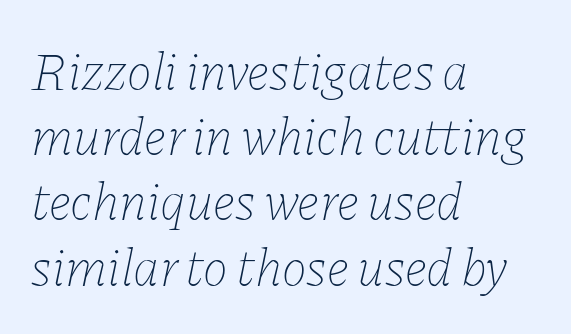
Q: Is the text bold? A: No.
Q: Is the text italic (slanted)? A: Yes, it leans right by about 11 degrees.
Q: Is the text underlined? A: No.
Q: How is the paragraph aligned? A: Left-aligned.
Q: Is the spacing between letters normal or unusually wide? A: Normal.
Q: Width (condensed, normal, or wide)? A: Normal.
Q: Stroke contrast? A: Low.
Q: x-height? A: Medium.
Q: Monospaced? A: No.
